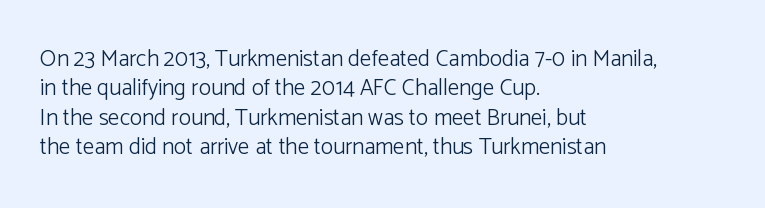
The image shows 23 px text type, upright; set left-aligned, normal line spacing (1.28x), normal letter spacing, not underlined.
